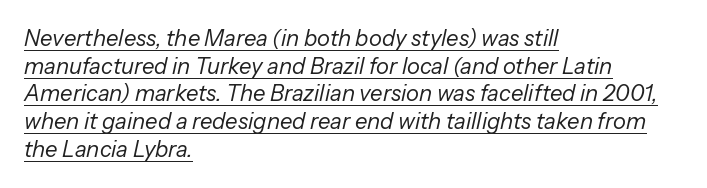
{"italic": "yes", "lean": "right", "slant_degrees": 13, "bold": "no", "underline": "yes", "align": "left", "line_spacing": "normal", "line_spacing_ratio": 1.26, "letter_spacing": "normal", "letter_spacing_em": 0.0, "glyph_px": 22}
